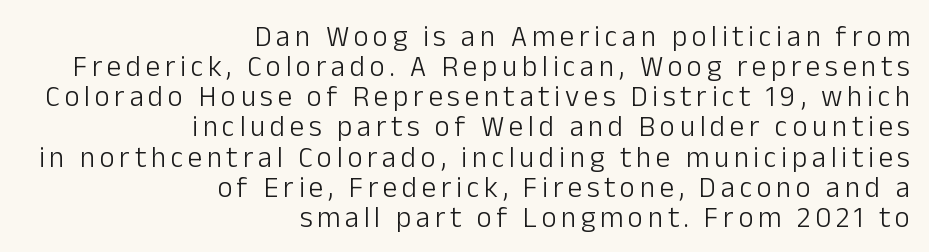
{"serif": "no", "italic": "no", "bold": "no", "weight": "light", "width": "normal", "stroke_contrast": "low", "x_height": "medium", "monospaced": "no", "underline": "no", "align": "right", "line_spacing": "tight", "line_spacing_ratio": 1.04, "glyph_px": 29}
